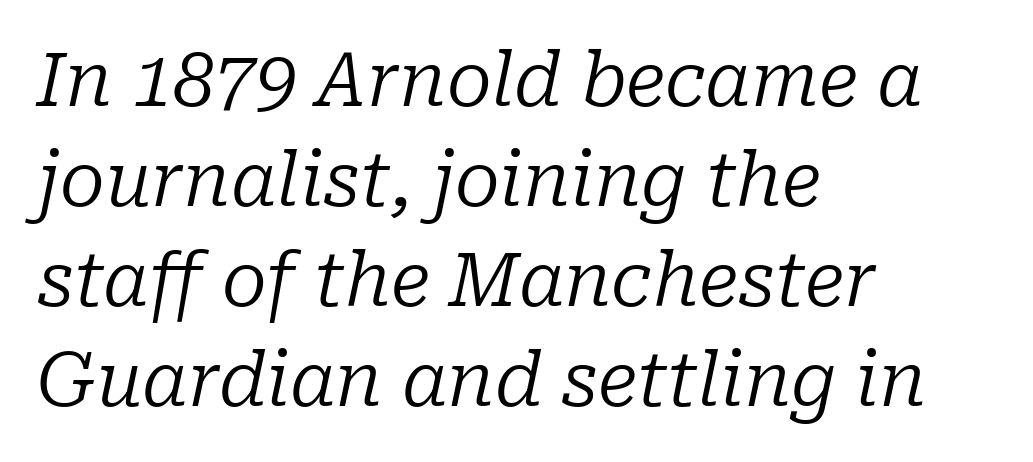
The image shows 74 px regular-weight serif type, italic (leaning right); set left-aligned, normal line spacing (1.35x), normal letter spacing, not underlined; low stroke contrast and a medium x-height.
